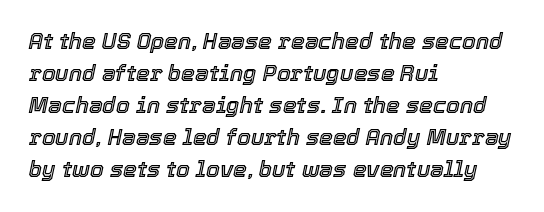
The image shows 22 px text type, italic (leaning right); set left-aligned, normal line spacing (1.46x), normal letter spacing, not underlined.
